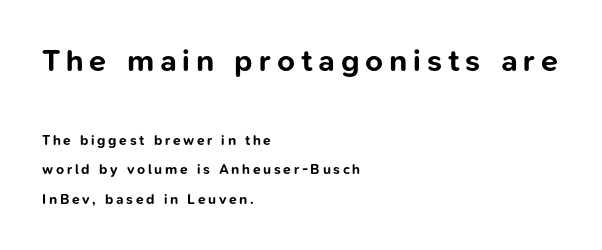
Q: Is the text bold? A: Yes.
Q: Is the text italic (slanted)? A: No, it is upright.
Q: Is the typeface a serif or a sans-serif typeface? A: Sans-serif.
Q: Is the text underlined? A: No.
Q: How is the paragraph aligned? A: Left-aligned.
Q: Is the spacing between lines tight, normal or loose? A: Loose.
Q: Which block of text is set in a larger size, the first (top) or the second (bottom)? A: The first (top) one.
Q: Width (condensed, normal, or wide)? A: Normal.
Q: Stroke contrast? A: Low.
Q: x-height? A: Medium.
Q: Monospaced? A: No.
